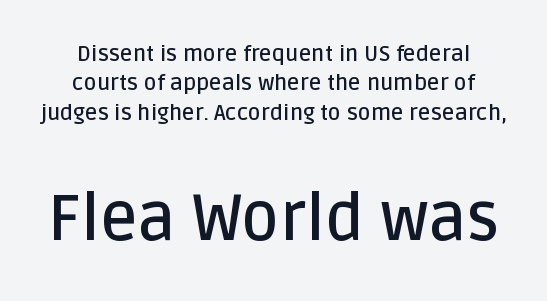
Horizontal bands of white between lines are of average thickness. Spacing verdict: proportional, widths tailored to each character. These two chunks differ in scale, with the bottom chunk taking the larger measure. The words here are not underlined. Standard letterfit; no display-style spreading of the glyphs. The strokes are fattened partway — semibold, not bold.
